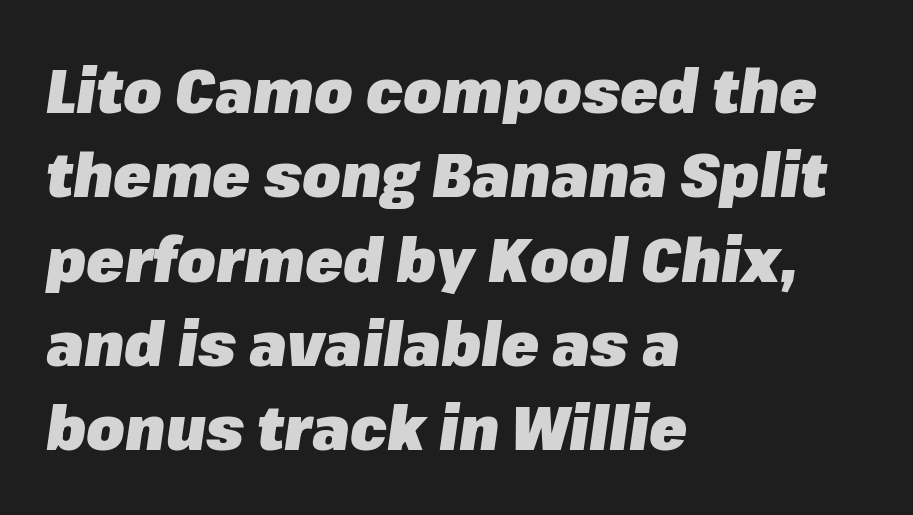
Descender tails drop into unmarked territory. Is the block centered? No — it sits flush against the left margin. Look at the tracking — it's just the regular setting, nothing added. The block of text has a typical density, with ordinary space between rows. The rendering uses natural spacing where letterforms have individual widths.
